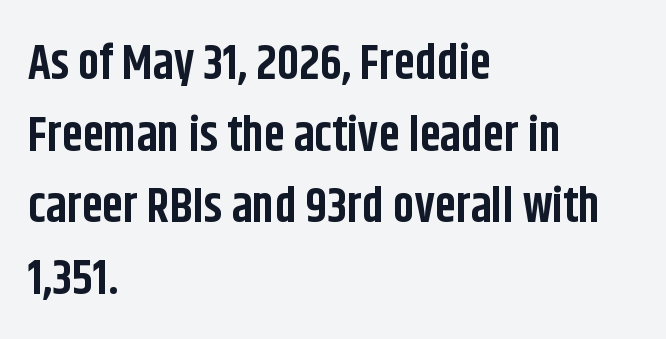
{"serif": "no", "italic": "no", "bold": "yes", "weight": "bold", "width": "condensed", "stroke_contrast": "low", "x_height": "large", "monospaced": "no", "underline": "no", "align": "left", "line_spacing": "normal", "line_spacing_ratio": 1.49, "letter_spacing": "normal", "letter_spacing_em": 0.0, "glyph_px": 48}
